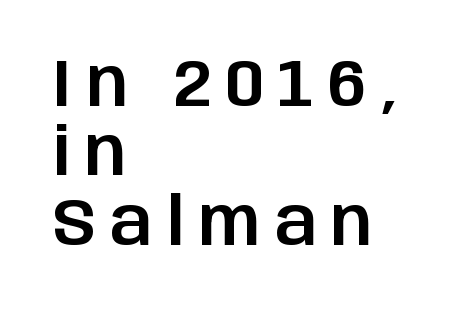
Q: Is the text italic (slanted)? A: No, it is upright.
Q: Is the typeface a serif or a sans-serif typeface? A: Sans-serif.
Q: Is the text underlined? A: No.
Q: How is the paragraph aligned? A: Left-aligned.
Q: Is the spacing between letters normal or unusually wide? A: Unusually wide.
Q: Is the spacing between lines tight, normal or loose? A: Tight.
Q: Width (condensed, normal, or wide)? A: Normal.
Q: Stroke contrast? A: Low.
Q: x-height? A: Large.
Q: Monospaced? A: No.
